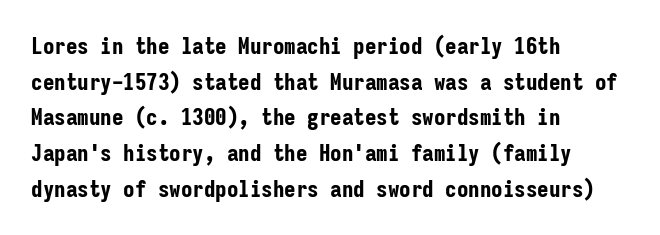
The image shows 23 px bold type, upright; set left-aligned, normal line spacing (1.55x), normal letter spacing, not underlined.
